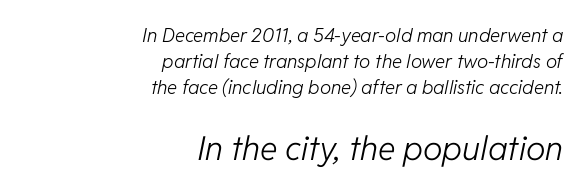
Q: Is the text bold? A: No.
Q: Is the text italic (slanted)? A: Yes, it leans right by about 11 degrees.
Q: Is the text underlined? A: No.
Q: How is the paragraph aligned? A: Right-aligned.
Q: Is the spacing between letters normal or unusually wide? A: Normal.
Q: Is the spacing between lines tight, normal or loose? A: Normal.
Q: Which block of text is set in a larger size, the first (top) or the second (bottom)? A: The second (bottom) one.
Q: Width (condensed, normal, or wide)? A: Normal.
Q: Stroke contrast? A: Low.
Q: x-height? A: Medium.
Q: Monospaced? A: No.
